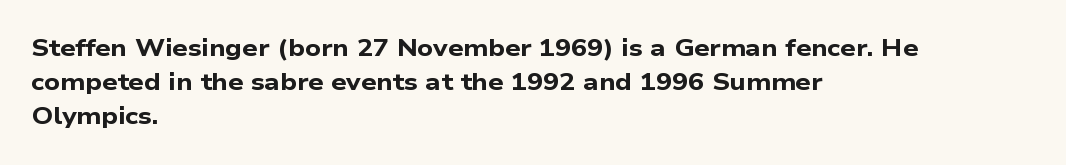
The image shows 24 px bold type; set left-aligned, normal line spacing (1.42x), normal letter spacing, not underlined.
